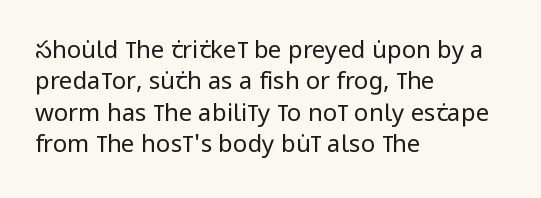
The image shows 24 px text type, upright; set left-aligned, normal line spacing (1.31x), normal letter spacing, not underlined.
